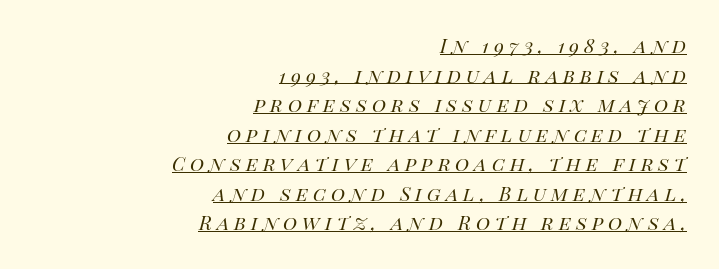
Q: Is the text bold? A: No.
Q: Is the text italic (slanted)? A: Yes, it leans right by about 14 degrees.
Q: Is the text underlined? A: Yes.
Q: How is the paragraph aligned? A: Right-aligned.
Q: Is the spacing between letters normal or unusually wide? A: Unusually wide.
